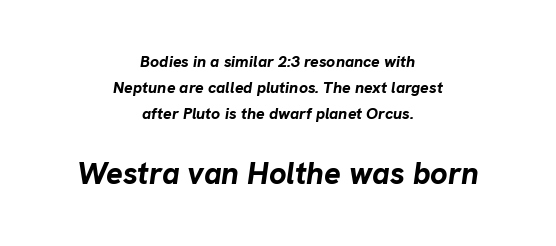
The image shows 31 px bold type, italic (leaning right); set centered, normal line spacing (1.61x), normal letter spacing, not underlined; the second (bottom) block is 1.94x larger; low stroke contrast and a medium x-height.
